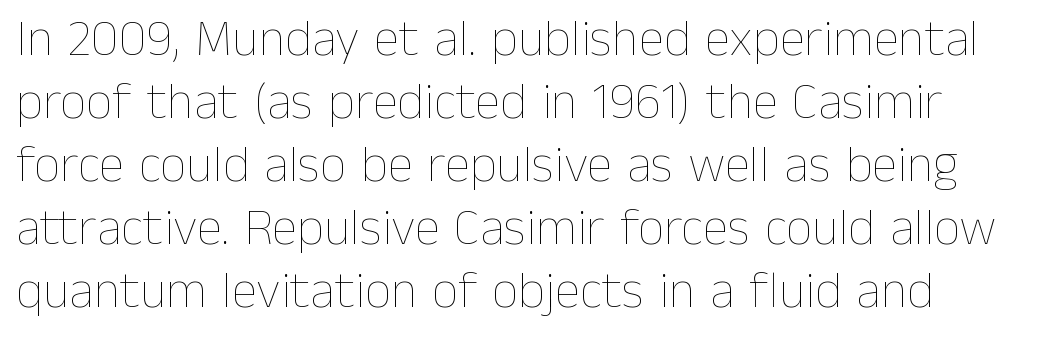
Q: Is the text bold? A: No.
Q: Is the text italic (slanted)? A: No, it is upright.
Q: Is the text underlined? A: No.
Q: Is the spacing between letters normal or unusually wide? A: Normal.
Q: Width (condensed, normal, or wide)? A: Normal.
Q: Stroke contrast? A: Low.
Q: x-height? A: Medium.
Q: Monospaced? A: No.
